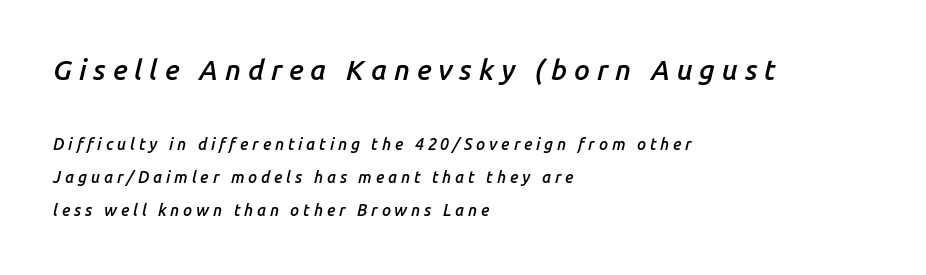
{"italic": "yes", "lean": "right", "slant_degrees": 14, "bold": "semi", "weight": "semibold", "width": "normal", "stroke_contrast": "low", "x_height": "medium", "monospaced": "no", "underline": "no", "align": "left", "line_spacing": "loose", "line_spacing_ratio": 2.08, "letter_spacing": "wide", "letter_spacing_em": 0.24, "larger_block": "first", "size_ratio": 1.75, "glyph_px": 28}
